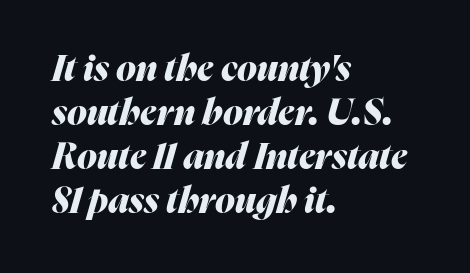
The image shows 36 px heavy type, italic (leaning right); set left-aligned, line spacing 1.22x, normal letter spacing, not underlined; medium stroke contrast and a medium x-height.
